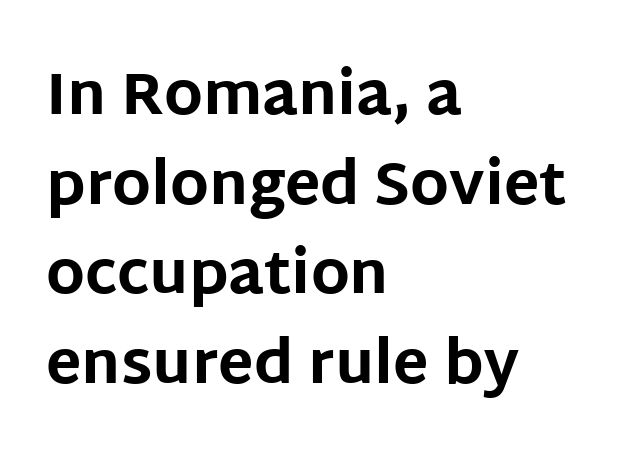
The image shows 59 px bold sans-serif type, upright; set left-aligned, normal line spacing (1.52x), normal letter spacing, not underlined; low stroke contrast and a large x-height.
